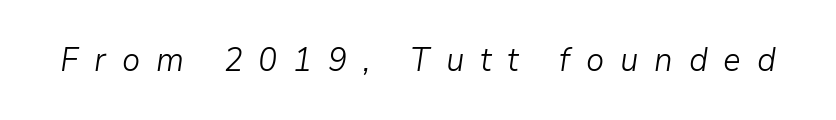
Q: Is the text bold? A: No.
Q: Is the text italic (slanted)? A: Yes, it leans right by about 9 degrees.
Q: Is the text underlined? A: No.
Q: Is the spacing between letters normal or unusually wide? A: Unusually wide.
Q: Width (condensed, normal, or wide)? A: Normal.
Q: Stroke contrast? A: Low.
Q: x-height? A: Medium.
Q: Monospaced? A: No.
